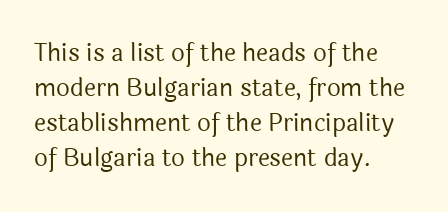
Q: Is the text bold? A: No.
Q: Is the text italic (slanted)? A: No, it is upright.
Q: Is the text underlined? A: No.
Q: How is the paragraph aligned? A: Left-aligned.
Q: Is the spacing between letters normal or unusually wide? A: Normal.
Q: Is the spacing between lines tight, normal or loose? A: Normal.
